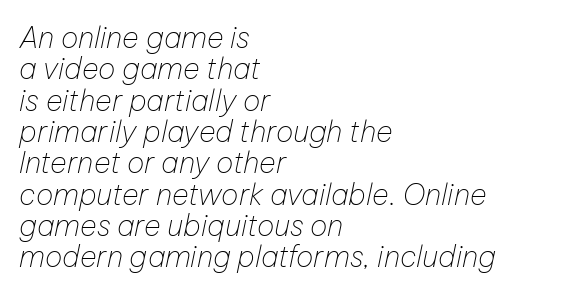
Is there much room between lines? No — they nearly touch. A typesetter would mark this as italic. There is no visible air inserted between adjacent glyphs. This is not heavy type; no bold has been used. These lines are rendered in a variable-pitch font. The string is rendered with underlining switched off.
